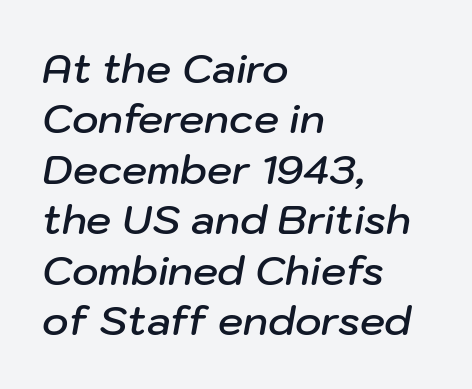
The axis of the letterforms is tilted away from vertical. The typesetter chose a ragged-right arrangement here. Quick note: underline off. Compared with typical paragraphs, the rows here are spaced about the same.
